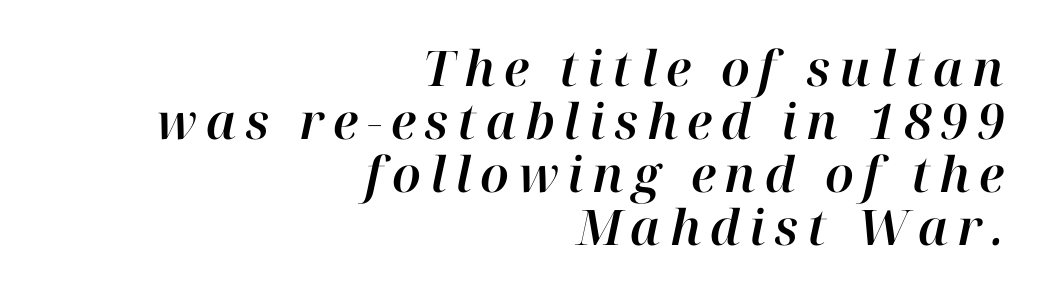
Q: Is the text italic (slanted)? A: Yes, it leans right by about 12 degrees.
Q: Is the text underlined? A: No.
Q: How is the paragraph aligned? A: Right-aligned.
Q: Is the spacing between lines tight, normal or loose? A: Tight.
Q: Width (condensed, normal, or wide)? A: Normal.
Q: Stroke contrast? A: High.
Q: x-height? A: Medium.
Q: Monospaced? A: No.
